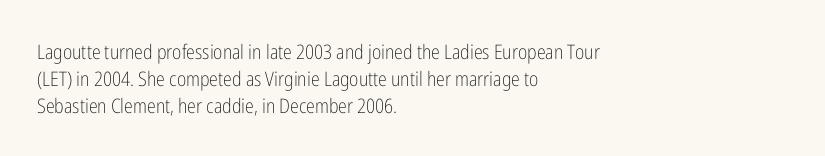
Unlike italic type, these characters show no tilt at all. Honestly, there is no underline to notice here at all. The ragged edge is on the right, which tells us the setting is flush left. Tracking here is standard; glyphs follow each other at the usual distance.
